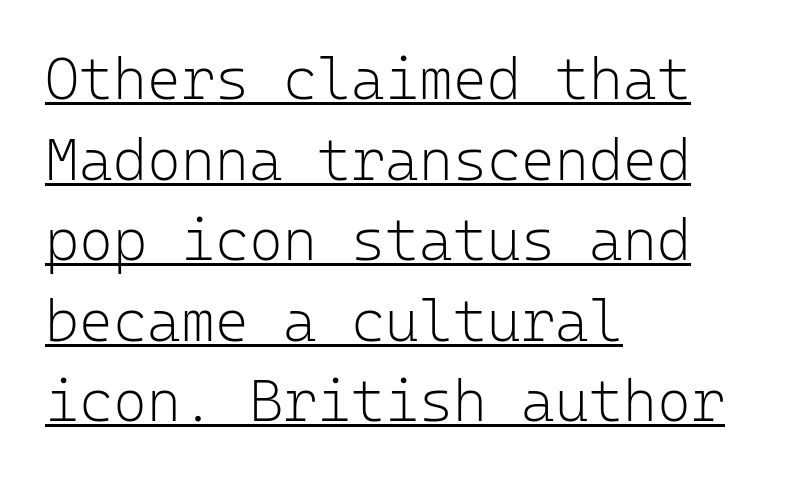
Do the characters align in a grid? Yes, the font is monospaced. The lines are quadded left. These lines sit exactly where default settings would place them. The axis of the letterforms is exactly vertical.
